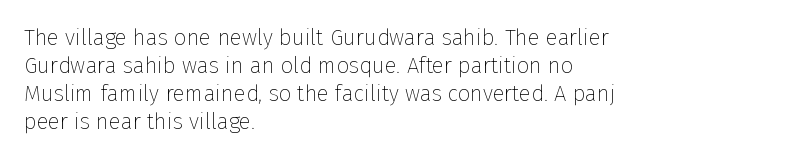
{"italic": "no", "bold": "no", "underline": "no", "align": "left", "line_spacing": "normal", "line_spacing_ratio": 1.27, "letter_spacing": "normal", "letter_spacing_em": 0.0, "glyph_px": 22}
